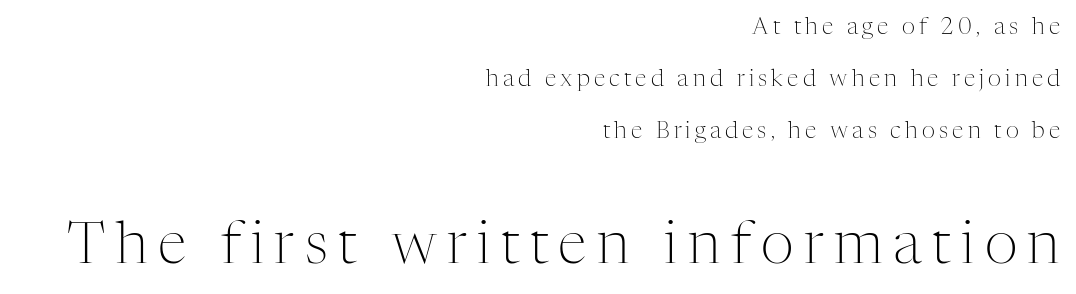
The image shows 58 px light serif type, upright; set right-aligned, loose line spacing (2.26x), not underlined; the second (bottom) block is 2.52x larger; medium stroke contrast and a medium x-height.
